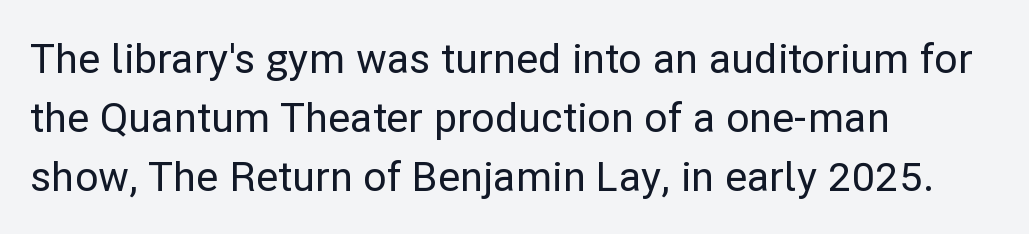
The image shows 41 px sans-serif type, upright; set left-aligned, normal line spacing (1.44x), normal letter spacing, not underlined; low stroke contrast and a medium x-height.
